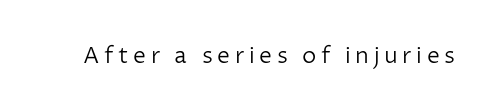
Does extra space separate the letters? Yes, quite a lot of it. This is not heavy type; no bold has been used. Upright lettering throughout. Glance below the letters and you will spot only blank space.
